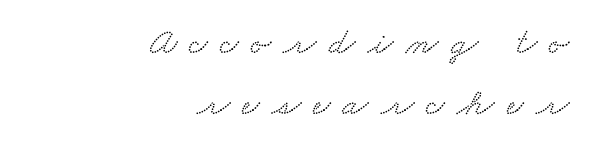
The image shows 38 px wide type; set right-aligned, normal line spacing (1.6x), unusually wide letter spacing (+0.32 em), not underlined; low stroke contrast and a small x-height.
